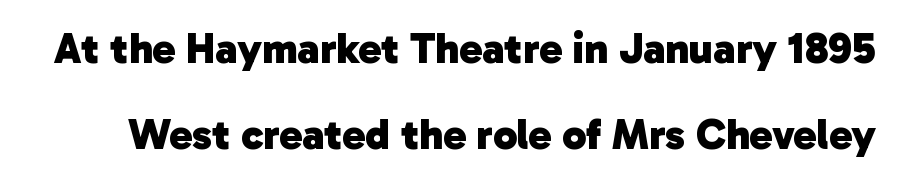
Proportional: the letters do not fall into vertical columns. Airy leading. The typesetting leans heavy: a genuine bold. This is sans-serif lettering, the kind often seen on screens and signage.
